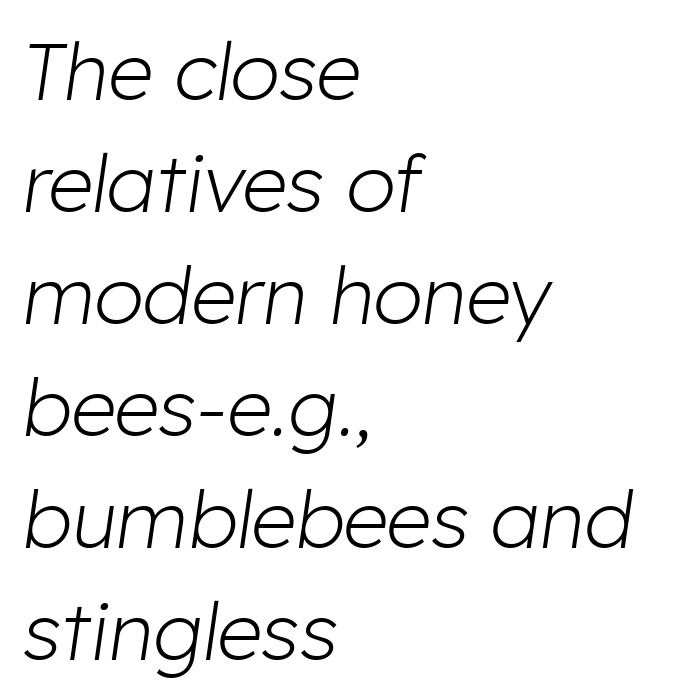
You could not count columns in this text — the font is proportionally spaced. Teacher's note: observe the even left margin — that is flush-left alignment. In terms of posture, this sample is oblique. The space directly below the letters is spotless.
